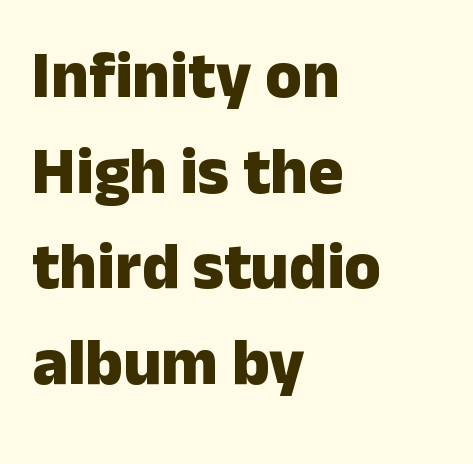
Has an underline been added? It has not. What stands out about the letter spacing? Nothing — it is the standard amount. The space between consecutive lines is moderate. The paragraph has a hard left edge and a soft right edge. The letters stand straight up with perfectly vertical stems.
